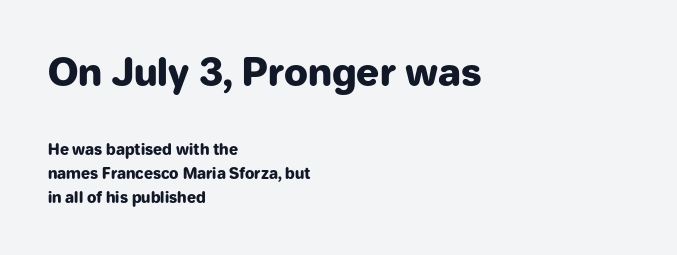
The image shows 38 px heavy sans-serif type, upright; set left-aligned, normal line spacing (1.61x), normal letter spacing, not underlined; the first (top) block is 2.53x larger; low stroke contrast and a medium x-height.
